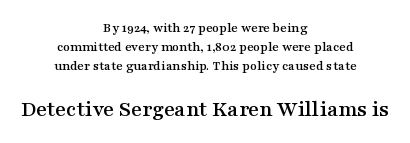
Tracking value appears to be zero — textbook default spacing. Unmarked baselines from the first word to the last. The passage shown stacks its lines at a standard gap. One-word summary of the alignment: center. Do the letters lean? They stand straight.
